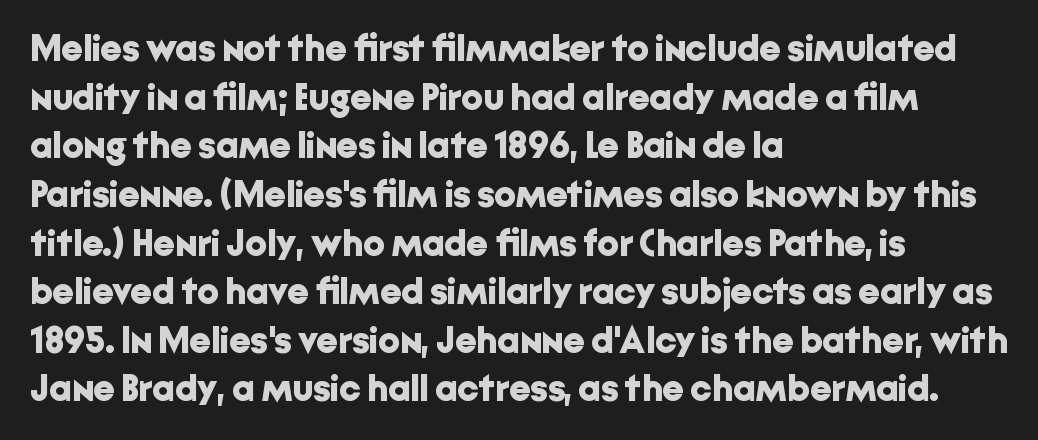
The image shows 38 px bold sans-serif type, upright; set left-aligned, normal line spacing (1.28x), normal letter spacing, not underlined; low stroke contrast and a medium x-height.
